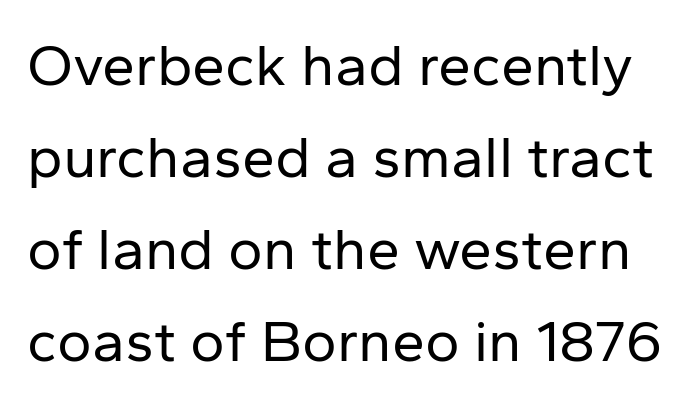
{"serif": "no", "italic": "no", "bold": "no", "weight": "regular", "width": "normal", "stroke_contrast": "low", "x_height": "medium", "monospaced": "no", "underline": "no", "line_spacing": "normal", "line_spacing_ratio": 1.56, "letter_spacing": "normal", "letter_spacing_em": 0.0, "glyph_px": 59}
